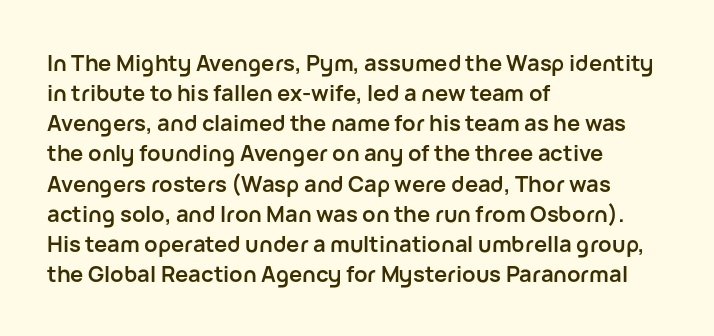
The image shows 22 px bold type, upright; set left-aligned, normal line spacing (1.37x), normal letter spacing, not underlined.
